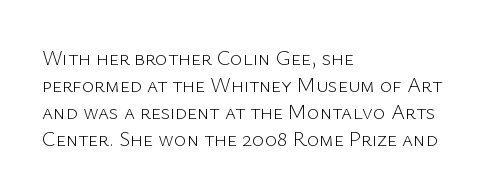
{"italic": "no", "bold": "no", "underline": "no", "align": "left", "line_spacing": "normal", "line_spacing_ratio": 1.29, "letter_spacing": "normal", "letter_spacing_em": 0.0, "glyph_px": 21}
